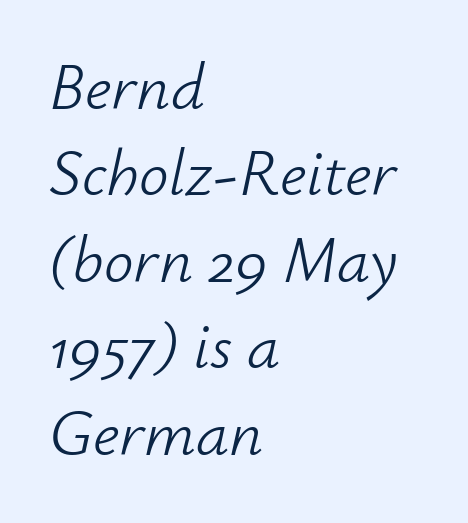
A normal amount of white space separates one row of letters from the next. Caption: standard tracking, unaltered. If you drew a ruler down the left edge, every line would touch it. Note the varied advance widths — an 'i' is clearly narrower than an 'm'. If you drew a line through each stem, it would be angled.
